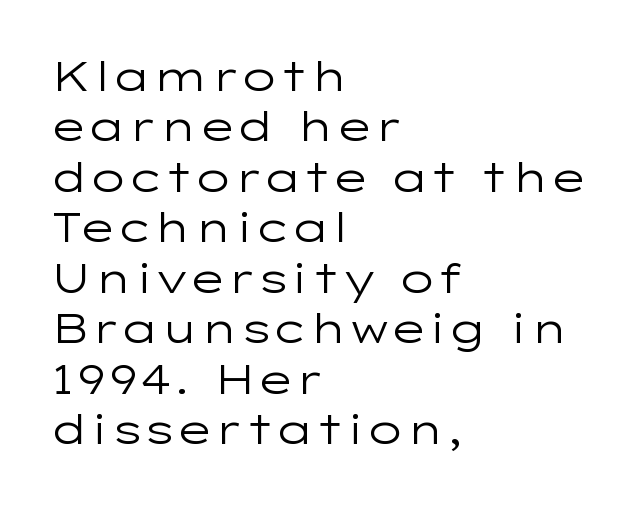
{"serif": "no", "italic": "no", "bold": "no", "weight": "regular", "width": "wide", "stroke_contrast": "low", "x_height": "medium", "monospaced": "no", "underline": "no", "align": "left", "line_spacing_ratio": 1.23, "letter_spacing": "normal", "letter_spacing_em": 0.0, "glyph_px": 41}
